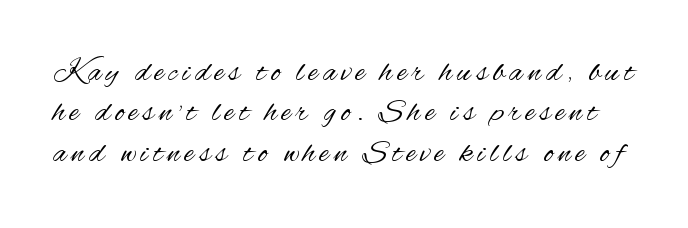
Q: Is the text bold? A: No.
Q: Is the text italic (slanted)? A: Yes.
Q: Is the typeface a serif or a sans-serif typeface? A: Sans-serif.
Q: Is the text underlined? A: No.
Q: Is the spacing between lines tight, normal or loose? A: Normal.
Q: Width (condensed, normal, or wide)? A: Condensed.
Q: Stroke contrast? A: Medium.
Q: x-height? A: Small.
Q: Monospaced? A: No.
